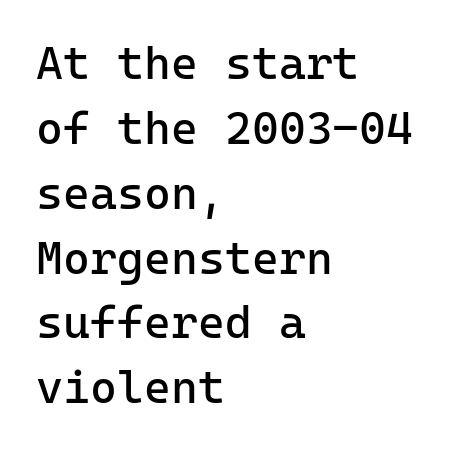
Q: Is the text bold? A: No.
Q: Is the text italic (slanted)? A: No, it is upright.
Q: Is the typeface a serif or a sans-serif typeface? A: Sans-serif.
Q: Is the text underlined? A: No.
Q: How is the paragraph aligned? A: Left-aligned.
Q: Is the spacing between letters normal or unusually wide? A: Normal.
Q: Is the spacing between lines tight, normal or loose? A: Normal.
Q: Width (condensed, normal, or wide)? A: Normal.
Q: Stroke contrast? A: Low.
Q: x-height? A: Medium.
Q: Monospaced? A: Yes.
